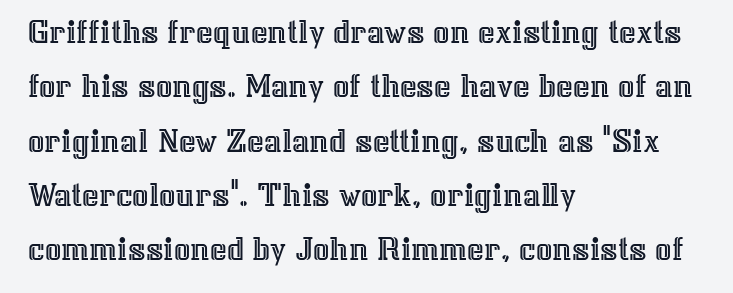
The image shows 36 px text type, upright; set left-aligned, normal line spacing (1.51x), normal letter spacing, not underlined; a medium x-height.
